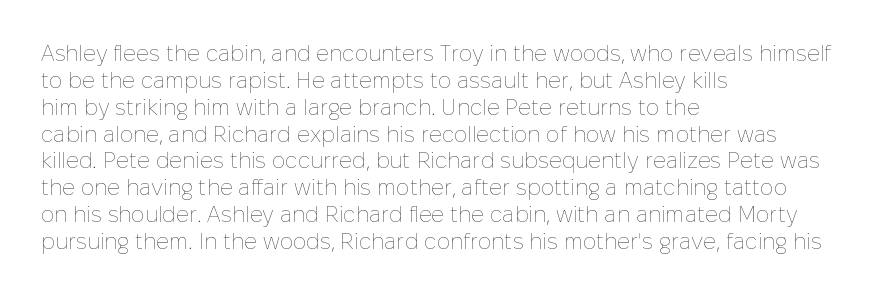
The image shows 22 px text type, upright; set left-aligned, line spacing 1.22x, normal letter spacing, not underlined.
